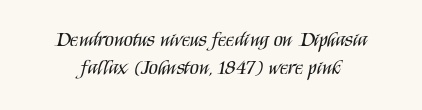
Q: Is the text bold? A: No.
Q: Is the text italic (slanted)? A: Yes.
Q: Is the text underlined? A: No.
Q: How is the paragraph aligned? A: Centered.
Q: Is the spacing between letters normal or unusually wide? A: Normal.
Q: Is the spacing between lines tight, normal or loose? A: Normal.
